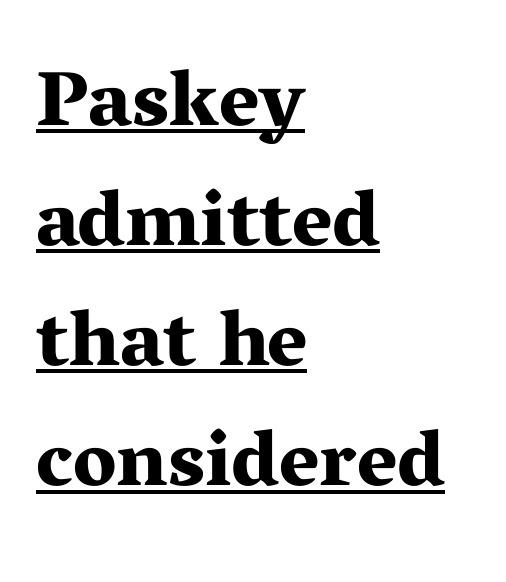
The image shows 78 px bold, wide serif type, upright; set left-aligned, normal line spacing (1.54x), normal letter spacing, underlined; medium stroke contrast and a medium x-height.
